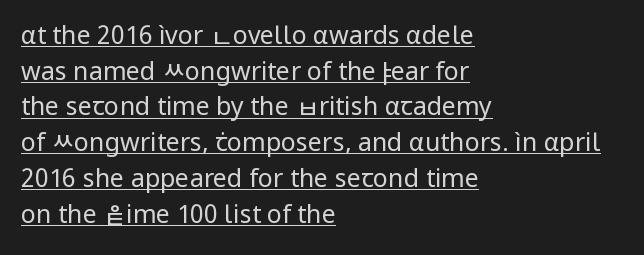
The image shows 25 px text type, upright; set left-aligned, normal line spacing (1.43x), normal letter spacing, underlined.
